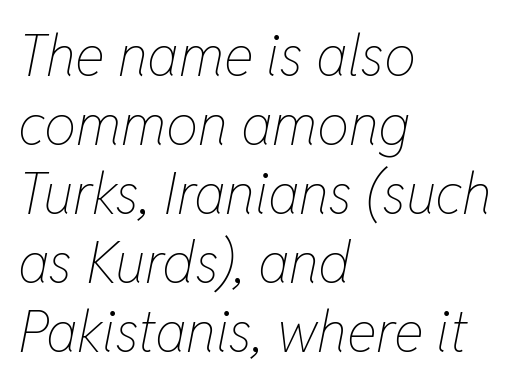
{"italic": "yes", "lean": "right", "slant_degrees": 11, "bold": "no", "weight": "thin", "width": "condensed", "stroke_contrast": "low", "x_height": "medium", "monospaced": "no", "underline": "no", "align": "left", "line_spacing_ratio": 1.21, "letter_spacing": "normal", "letter_spacing_em": 0.0, "glyph_px": 57}
